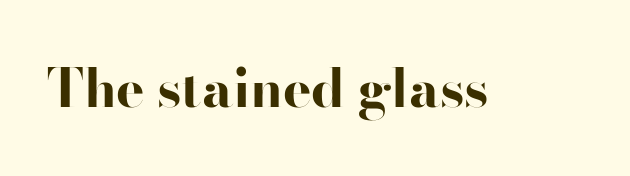
Typographic density is high because the face is bold. Nothing sits at the stroke ends, so this counts as sans-serif. The space directly below the letters is spotless. Default kerning and tracking; the words read as compact shapes. The specimen reads as upright at a glance. These lines are rendered in a variable-pitch font.
